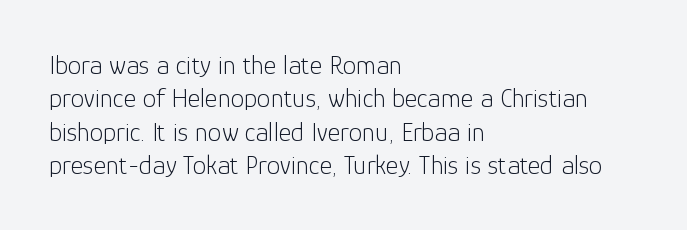
{"italic": "no", "bold": "no", "underline": "no", "align": "left", "line_spacing_ratio": 1.24, "letter_spacing": "normal", "letter_spacing_em": 0.0, "glyph_px": 27}
